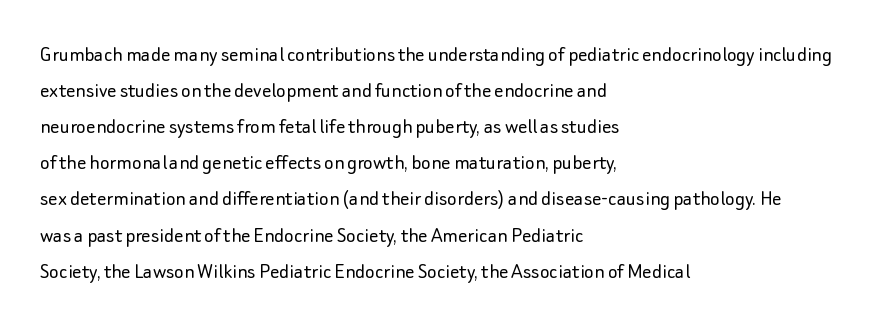
Q: Is the text bold? A: No.
Q: Is the text italic (slanted)? A: No, it is upright.
Q: Is the text underlined? A: No.
Q: How is the paragraph aligned? A: Left-aligned.
Q: Is the spacing between letters normal or unusually wide? A: Normal.
Q: Is the spacing between lines tight, normal or loose? A: Normal.
